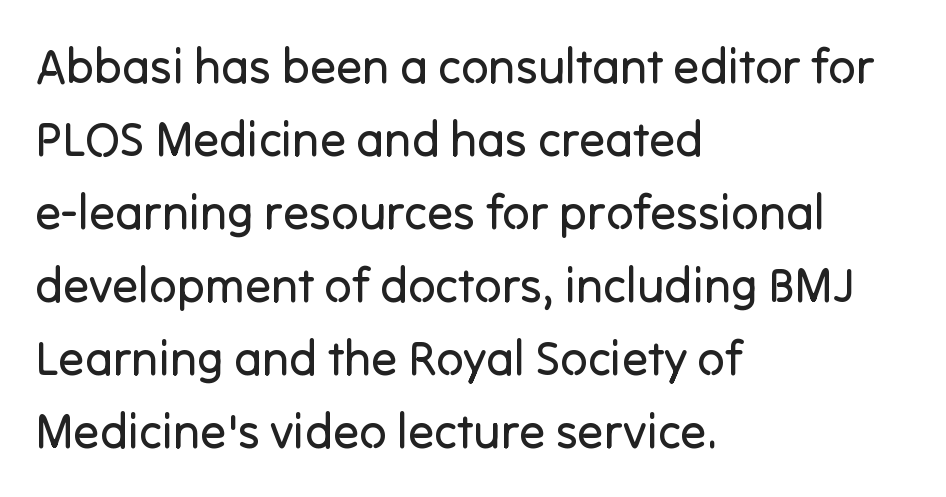
The image shows 48 px regular-weight sans-serif type, upright; set left-aligned, normal line spacing (1.52x), normal letter spacing, not underlined; low stroke contrast and a medium x-height.
